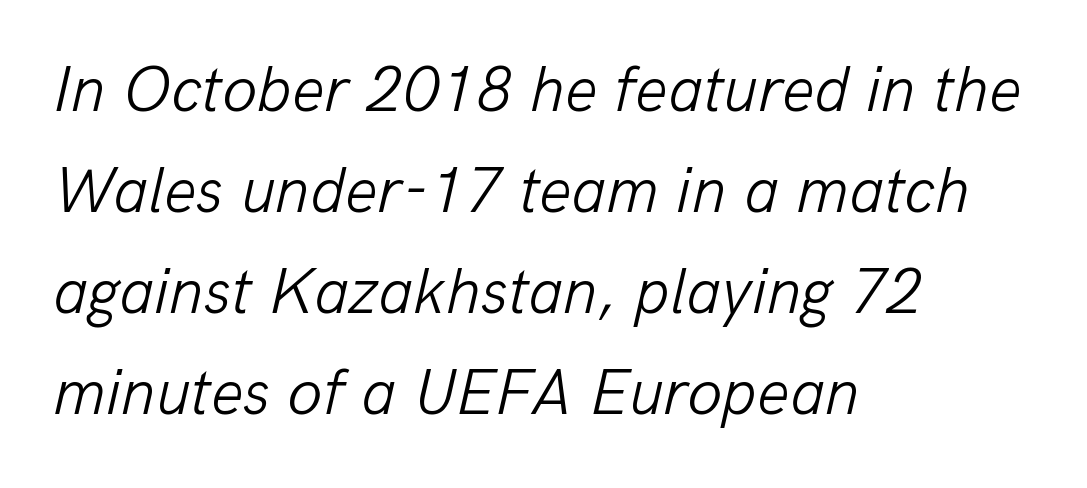
{"italic": "yes", "lean": "right", "slant_degrees": 13, "bold": "no", "weight": "light", "width": "normal", "stroke_contrast": "low", "x_height": "medium", "monospaced": "no", "underline": "no", "align": "left", "line_spacing": "normal", "line_spacing_ratio": 1.58, "letter_spacing": "normal", "letter_spacing_em": 0.0, "glyph_px": 64}
